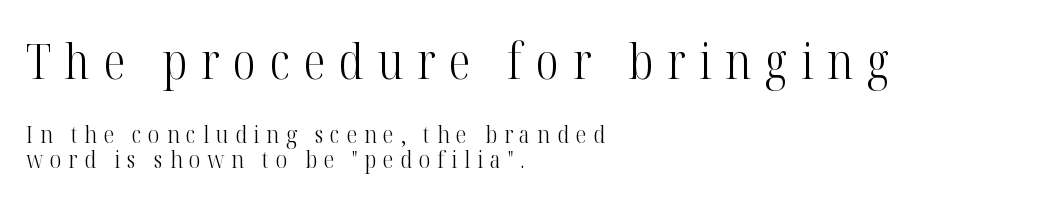
{"serif": "yes", "italic": "no", "bold": "no", "weight": "light", "width": "condensed", "stroke_contrast": "high", "x_height": "medium", "monospaced": "no", "underline": "no", "align": "left", "line_spacing": "tight", "line_spacing_ratio": 1.05, "letter_spacing": "wide", "letter_spacing_em": 0.28, "larger_block": "first", "size_ratio": 2.04, "glyph_px": 49}
